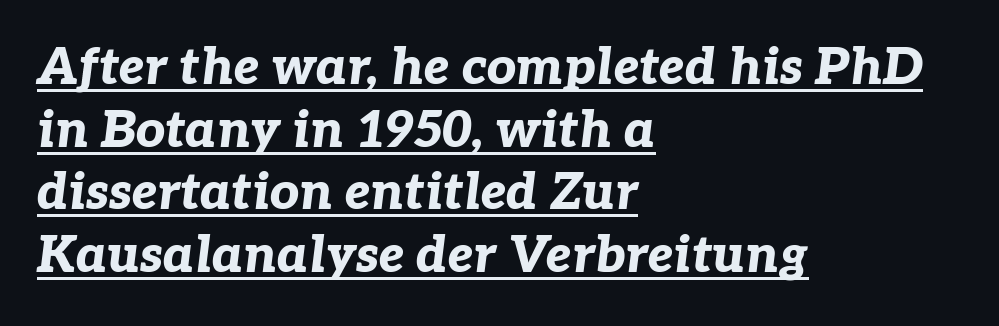
The image shows 51 px bold type, italic (leaning right); set left-aligned, line spacing 1.23x, normal letter spacing, underlined; low stroke contrast and a medium x-height.
